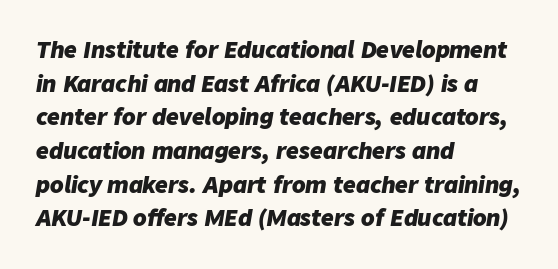
Lines of text with bare space underneath. Leading: standard. The rendering keeps characters at their native spacing. This sample is left-justified, so line endings fall wherever the words run out. Strong, thick strokes mark this as bold type. When letters slant like this, we call the style italic.
